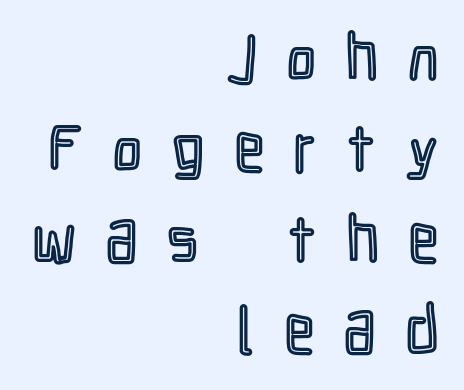
{"italic": "no", "width": "condensed", "x_height": "medium", "monospaced": "no", "underline": "no", "align": "right", "line_spacing": "normal", "line_spacing_ratio": 1.4, "letter_spacing": "wide", "letter_spacing_em": 0.47, "glyph_px": 65}
